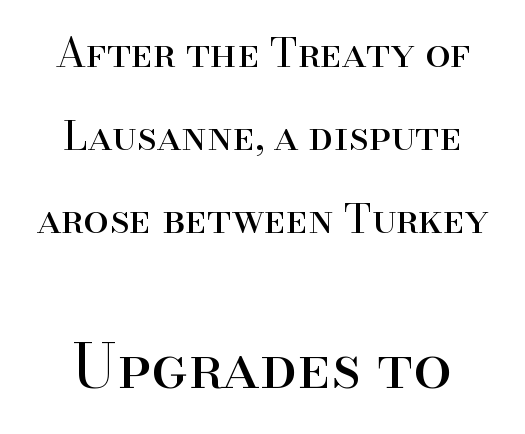
The image shows 62 px regular-weight serif type, upright; set centered, loose line spacing (2.02x), normal letter spacing, not underlined; the second (bottom) block is 1.51x larger; high stroke contrast and a small x-height.
